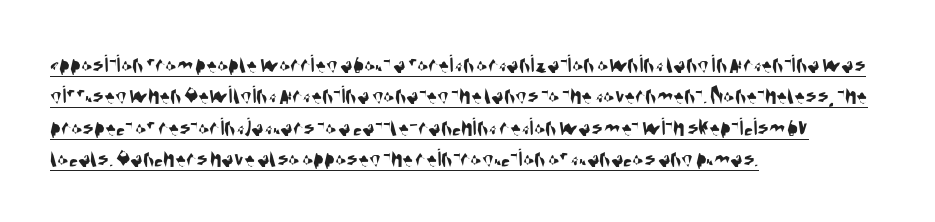
{"underline": "yes", "align": "left", "line_spacing_ratio": 1.21, "letter_spacing": "normal", "letter_spacing_em": 0.0, "glyph_px": 26}
